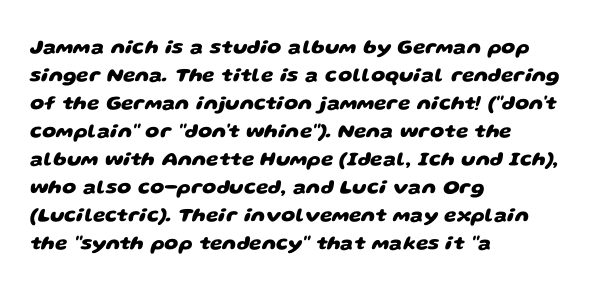
The image shows 20 px bold type; set left-aligned, normal line spacing (1.4x), normal letter spacing, not underlined.
